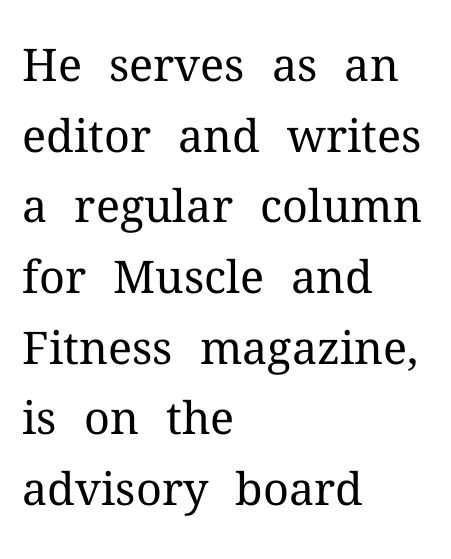
Q: Is the text bold? A: No.
Q: Is the text italic (slanted)? A: No, it is upright.
Q: Is the typeface a serif or a sans-serif typeface? A: Serif.
Q: Is the text underlined? A: No.
Q: How is the paragraph aligned? A: Left-aligned.
Q: Is the spacing between letters normal or unusually wide? A: Normal.
Q: Is the spacing between lines tight, normal or loose? A: Normal.
Q: Width (condensed, normal, or wide)? A: Normal.
Q: Stroke contrast? A: Medium.
Q: x-height? A: Medium.
Q: Monospaced? A: No.
